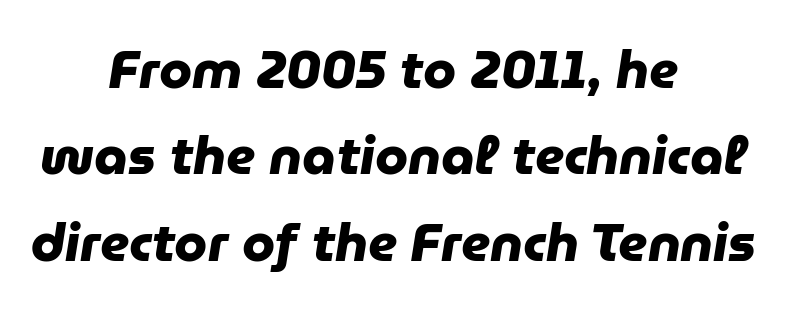
The image shows 53 px heavy sans-serif type; set centered, normal line spacing (1.63x), normal letter spacing, not underlined; low stroke contrast and a medium x-height.
